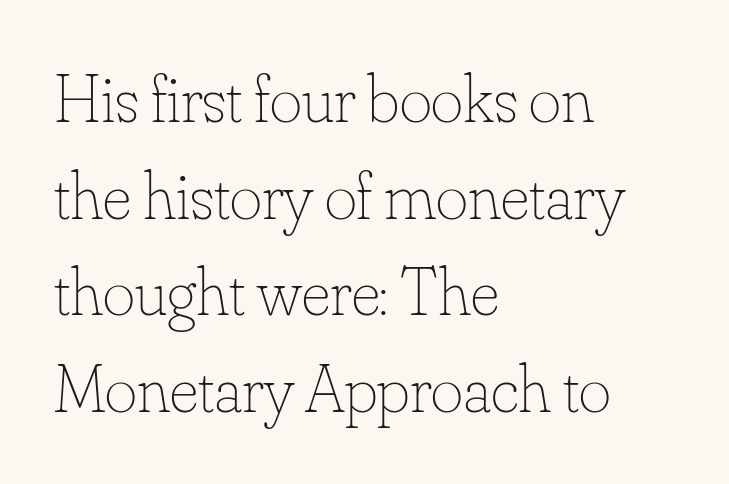
{"italic": "no", "bold": "no", "weight": "thin", "width": "normal", "stroke_contrast": "low", "x_height": "small", "monospaced": "no", "underline": "no", "align": "left", "line_spacing": "normal", "line_spacing_ratio": 1.4, "letter_spacing": "normal", "letter_spacing_em": 0.0, "glyph_px": 69}
